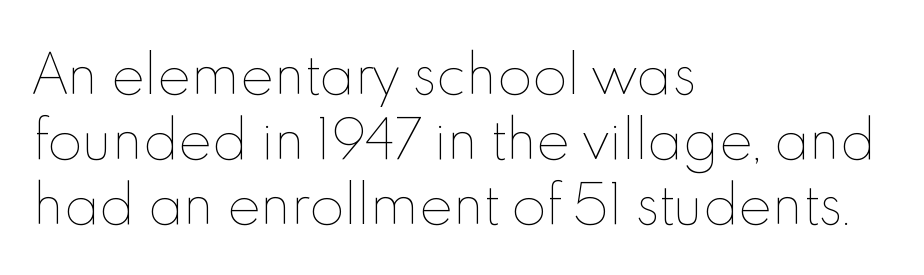
Q: Is the text bold? A: No.
Q: Is the text italic (slanted)? A: No, it is upright.
Q: Is the text underlined? A: No.
Q: How is the paragraph aligned? A: Left-aligned.
Q: Is the spacing between letters normal or unusually wide? A: Normal.
Q: Is the spacing between lines tight, normal or loose? A: Normal.
Q: Width (condensed, normal, or wide)? A: Normal.
Q: x-height? A: Small.
Q: Monospaced? A: No.
